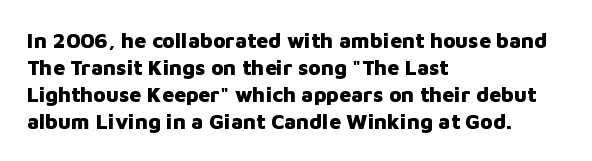
Which margin do the lines hug? The left one — the right edge is uneven. The foot of each line stays bare and open. Strokes here are thick enough to call this a true bold. Does the lettering tilt? It doesn't — this is upright. You could call the tracking neutral — neither tight nor loose. Interline gaps are of average width in this sample.
